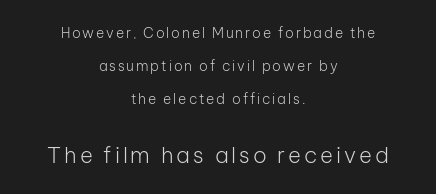
{"italic": "no", "bold": "no", "underline": "no", "align": "center", "line_spacing": "loose", "line_spacing_ratio": 2.37, "larger_block": "second", "size_ratio": 1.57, "glyph_px": 22}
